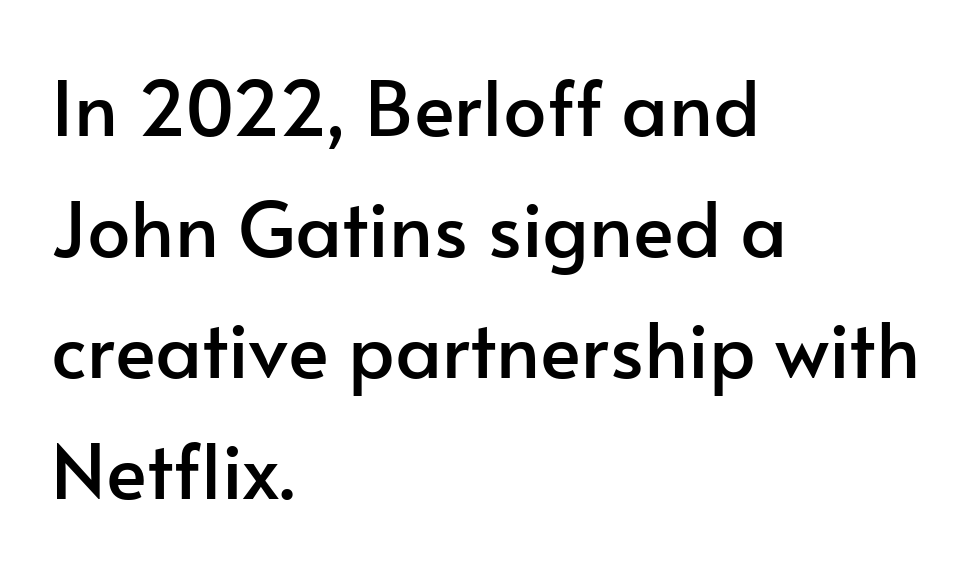
Q: Is the text italic (slanted)? A: No, it is upright.
Q: Is the typeface a serif or a sans-serif typeface? A: Sans-serif.
Q: Is the text underlined? A: No.
Q: How is the paragraph aligned? A: Left-aligned.
Q: Is the spacing between letters normal or unusually wide? A: Normal.
Q: Is the spacing between lines tight, normal or loose? A: Normal.
Q: Width (condensed, normal, or wide)? A: Normal.
Q: Stroke contrast? A: Low.
Q: x-height? A: Small.
Q: Monospaced? A: No.
